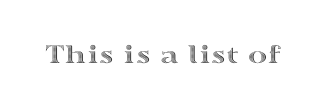
{"italic": "no", "width": "wide", "x_height": "medium", "monospaced": "no", "underline": "no", "letter_spacing": "normal", "letter_spacing_em": 0.0, "glyph_px": 29}
